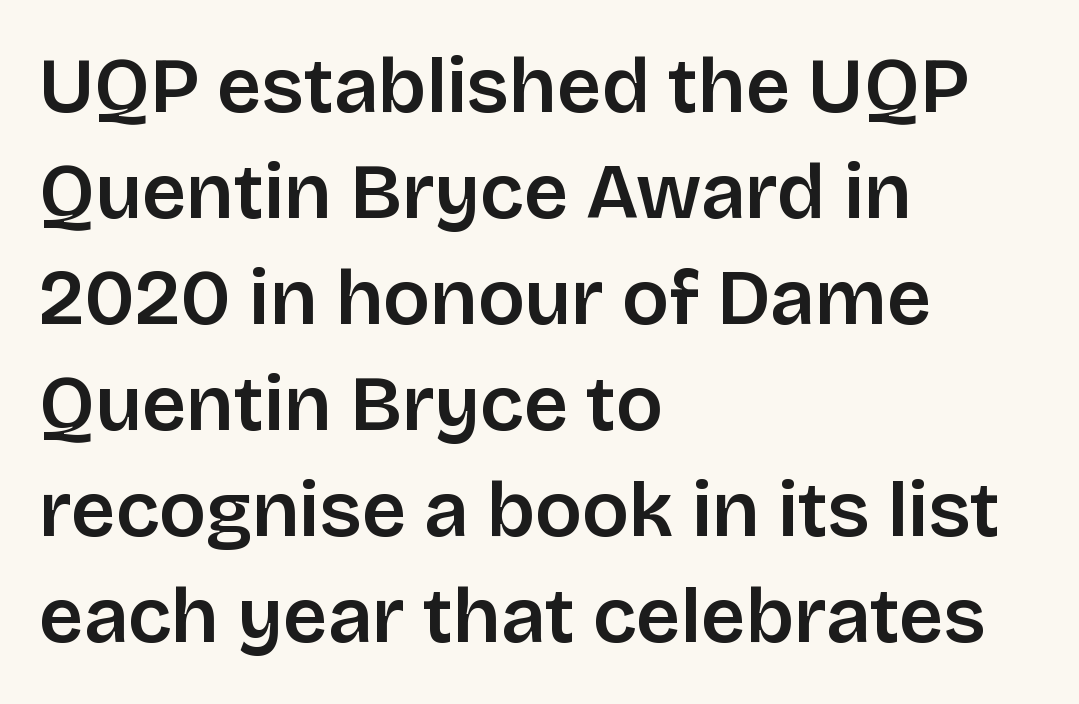
The letterforms sit shoulder to shoulder at normal distance. Stroke terminals: plain, sans-serif. Successive baselines arrive at the customary interval. The rendering anchors every line to the left-hand side.
